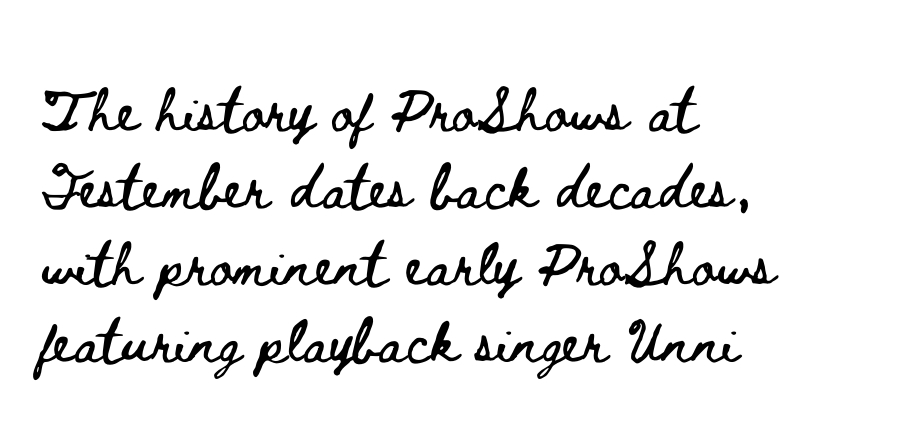
{"width": "wide", "stroke_contrast": "low", "x_height": "small", "monospaced": "no", "underline": "no", "align": "left", "line_spacing": "normal", "line_spacing_ratio": 1.4, "letter_spacing": "normal", "letter_spacing_em": 0.0, "glyph_px": 55}
